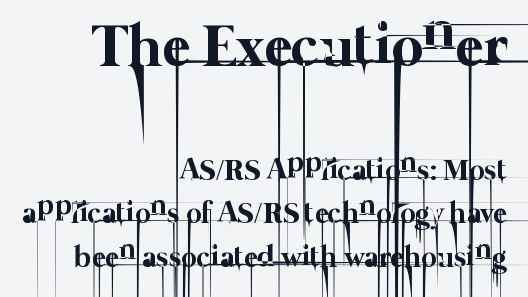
Visually the block forms a straight wall on the right and a jagged coastline on the left. Here the first block reads like a headline and the second like body copy. Tracking here is standard; glyphs follow each other at the usual distance. Each row of text sits above clean, open space. Vertically, the passage feels balanced, rows spaced as you'd expect. Spacing verdict: proportional, widths tailored to each character.
